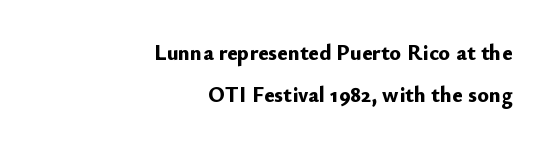
Rule under the text: the space is simply empty. The face used here is rendered with its standard letterfit. These lines carry a lot of weight — the face is fully bold. Typeset ragged left — the right edge is the straight one. Designer's note — italics off, roman on.
